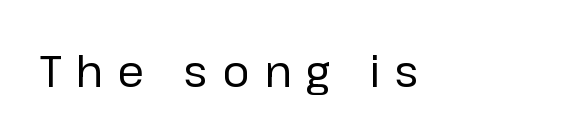
Q: Is the text bold? A: No.
Q: Is the text italic (slanted)? A: No, it is upright.
Q: Is the typeface a serif or a sans-serif typeface? A: Sans-serif.
Q: Is the text underlined? A: No.
Q: Is the spacing between letters normal or unusually wide? A: Unusually wide.
Q: Width (condensed, normal, or wide)? A: Normal.
Q: Stroke contrast? A: Low.
Q: x-height? A: Medium.
Q: Monospaced? A: No.
